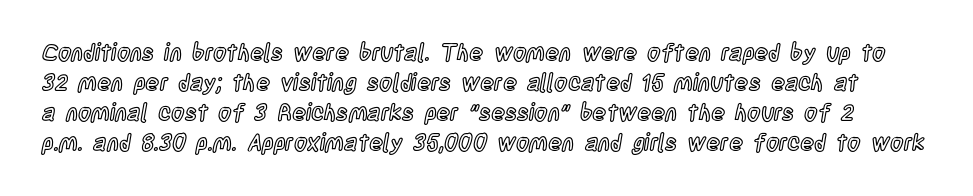
{"underline": "no", "line_spacing": "normal", "line_spacing_ratio": 1.3, "letter_spacing": "normal", "letter_spacing_em": 0.0, "glyph_px": 23}
